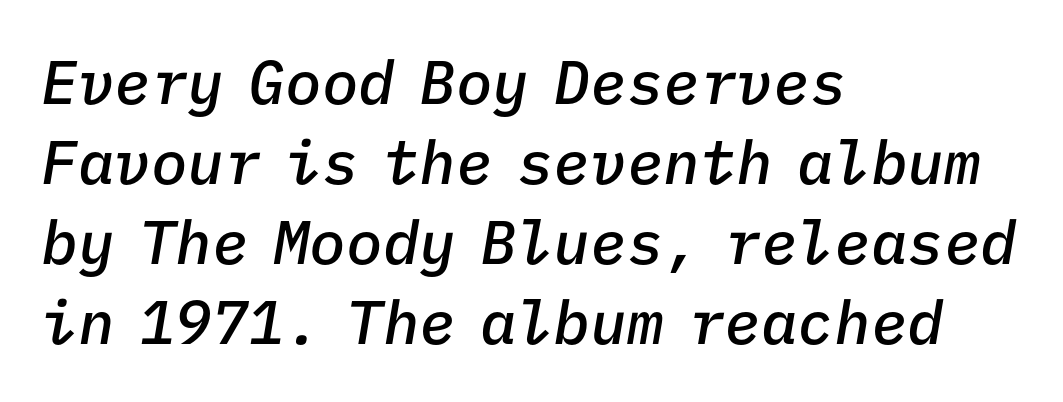
This rendering features lettering with no underline. Each glyph is drawn with semibold strokes, heavier than normal yet not fully bold. Letter spacing: default. The lines sit at an ordinary, default distance from one another. You could count columns in this text — the font is strictly monospaced.
